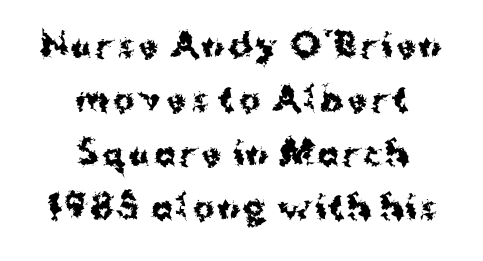
Think of a printed novel: that variable character pitch is what you see here. Look at the stroke-to-counter ratio: heavy, a bold. The words here are not underlined. I'd call this a sans setting — the letters go barefoot.
